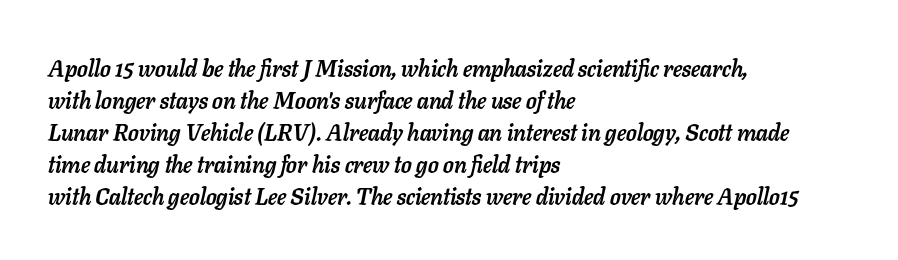
Q: Is the text bold? A: Yes.
Q: Is the text italic (slanted)? A: Yes, it leans right by about 11 degrees.
Q: Is the text underlined? A: No.
Q: How is the paragraph aligned? A: Left-aligned.
Q: Is the spacing between letters normal or unusually wide? A: Normal.
Q: Is the spacing between lines tight, normal or loose? A: Normal.
